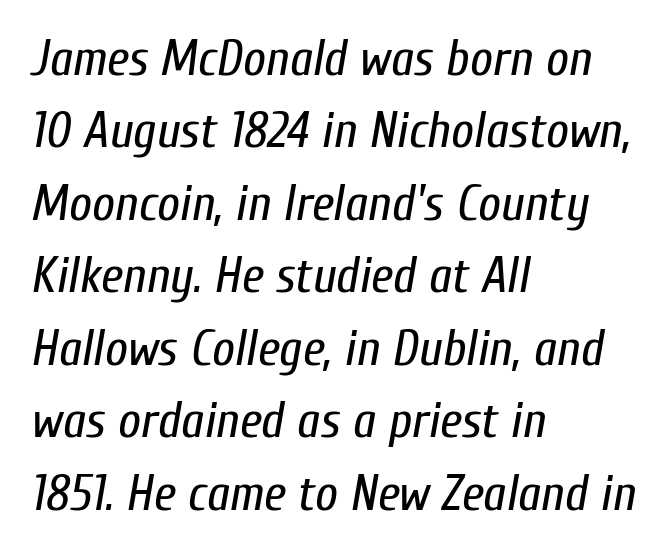
{"italic": "yes", "lean": "right", "slant_degrees": 10, "bold": "no", "weight": "regular", "width": "condensed", "stroke_contrast": "low", "x_height": "medium", "monospaced": "no", "underline": "no", "align": "left", "line_spacing": "normal", "line_spacing_ratio": 1.45, "letter_spacing": "normal", "letter_spacing_em": 0.0, "glyph_px": 50}
